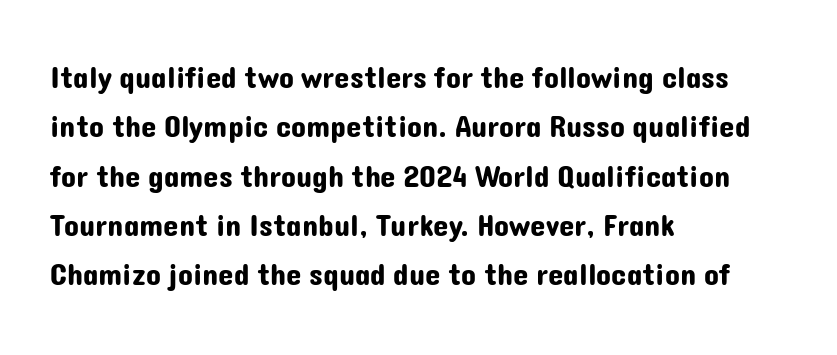
{"serif": "no", "italic": "no", "width": "normal", "stroke_contrast": "low", "x_height": "medium", "monospaced": "no", "underline": "no", "align": "left", "line_spacing": "normal", "line_spacing_ratio": 1.59, "letter_spacing": "normal", "letter_spacing_em": 0.0, "glyph_px": 31}
